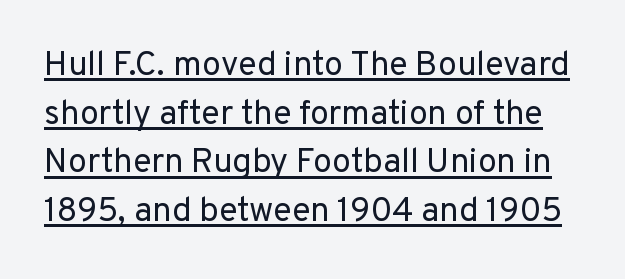
Rendered with straight, roman letterforms. Counters stay open thanks to moderate or lighter strokes. This rendering leaves character spacing at its baseline value. Students, observe: this is what conventionally led text looks like. The lettering is marked with a stroke running underneath it. Is this a fixed-width face? No — the glyphs have proportional, varying widths.
